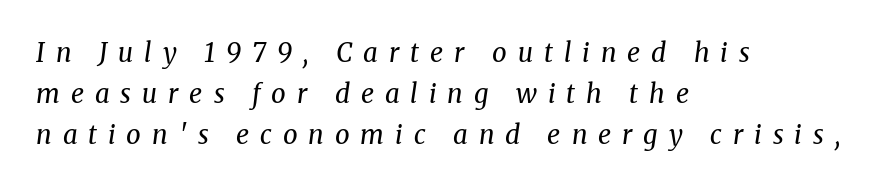
The image shows 26 px text type, italic (leaning right); set left-aligned, normal line spacing (1.57x), unusually wide letter spacing (+0.42 em), not underlined.
